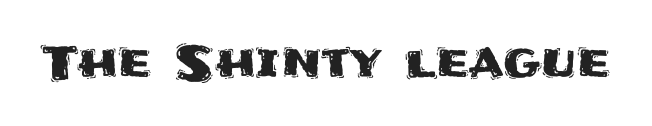
A typesetter would call this zero additional tracking. The foot of each line stays bare and open. The lettering stays uniformly vertical, giving the passage a roman look. This rendering employs a face without finishing strokes, i.e., a sans-serif. These lines are rendered in a variable-pitch font.
